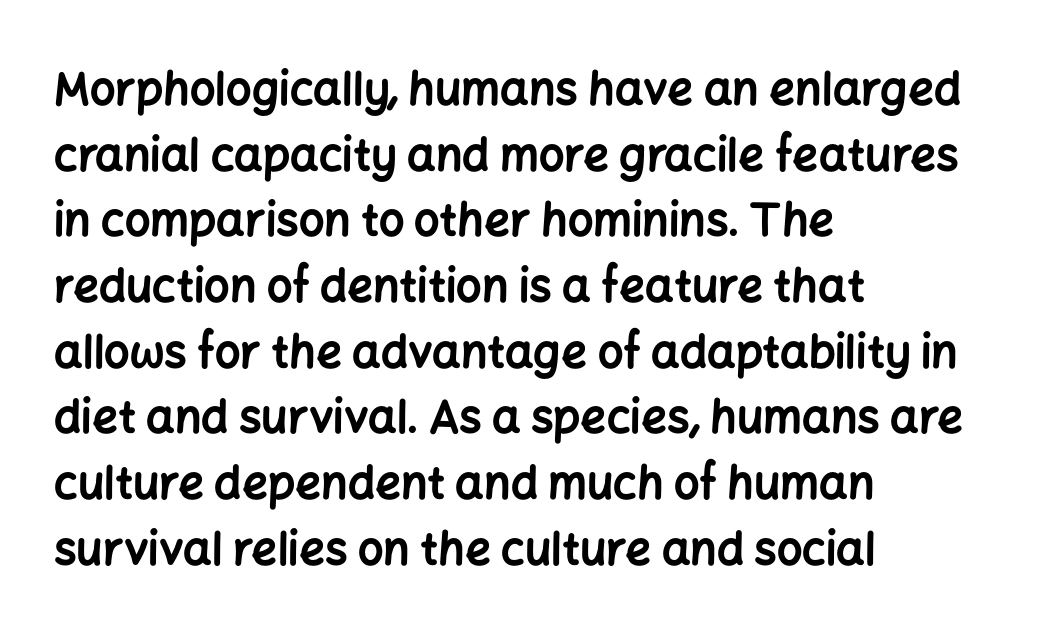
Spacing verdict: proportional, widths tailored to each character. Compared with a centered layout, this one pins lines to the left instead. Style check: upright. The rendering uses a bold face; every stroke is thick and dark.
